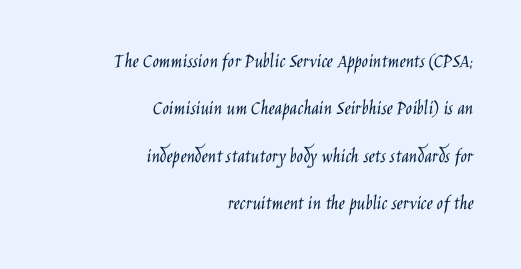
Clear beneath every line of the passage. Words appear dense and cohesive because spacing is normal. Leftover space on each line is placed entirely before the opening word. The weight tops out at a normal text grade. The line-height multiplier appears high, well above default.
